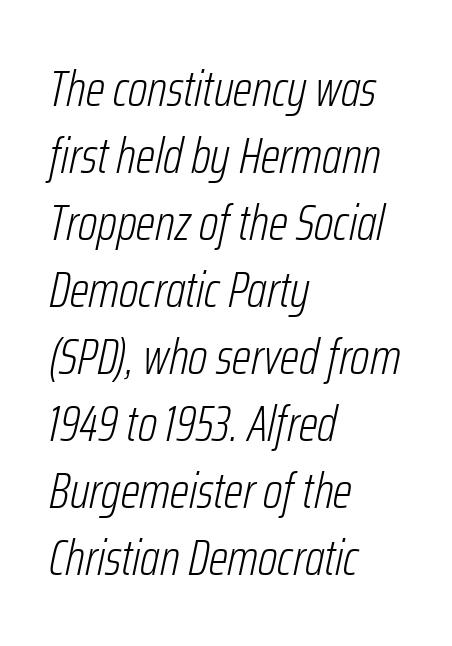
Q: Is the text bold? A: No.
Q: Is the text italic (slanted)? A: Yes, it leans right by about 12 degrees.
Q: Is the text underlined? A: No.
Q: How is the paragraph aligned? A: Left-aligned.
Q: Is the spacing between letters normal or unusually wide? A: Normal.
Q: Is the spacing between lines tight, normal or loose? A: Normal.
Q: Width (condensed, normal, or wide)? A: Condensed.
Q: Stroke contrast? A: Low.
Q: x-height? A: Medium.
Q: Monospaced? A: No.
